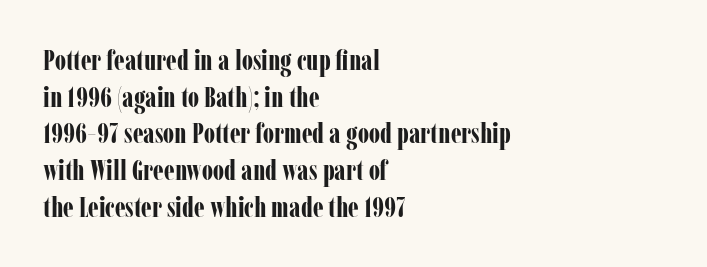
Glance below the letters and you will spot only blank space. Is the letter spacing exaggerated? No — it looks like the ordinary default. Character widths vary here, with narrow letters taking less room than wide ones. Classification — serif.
